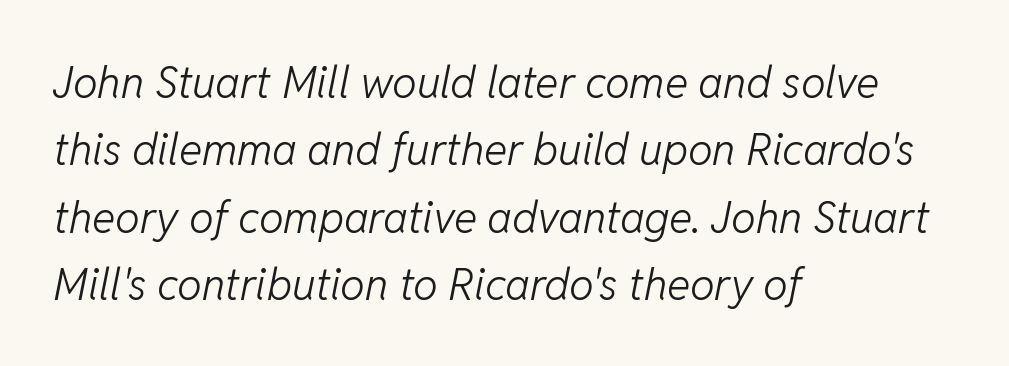
The image shows 44 px light type, italic (leaning right); set left-aligned, normal line spacing (1.53x), normal letter spacing, not underlined; low stroke contrast and a medium x-height.
